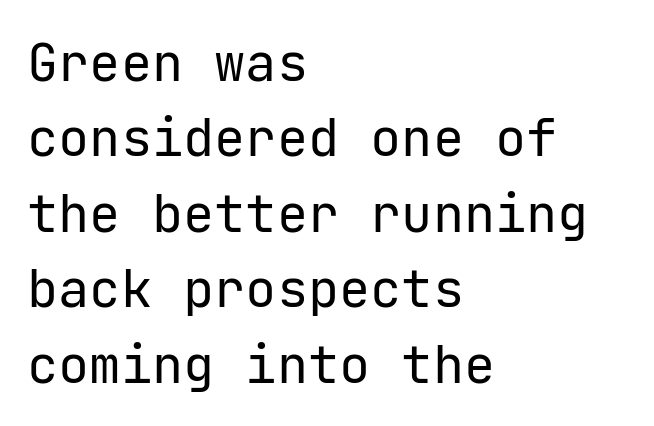
Q: Is the text bold? A: No.
Q: Is the text italic (slanted)? A: No, it is upright.
Q: Is the typeface a serif or a sans-serif typeface? A: Sans-serif.
Q: Is the text underlined? A: No.
Q: How is the paragraph aligned? A: Left-aligned.
Q: Is the spacing between letters normal or unusually wide? A: Normal.
Q: Is the spacing between lines tight, normal or loose? A: Normal.
Q: Width (condensed, normal, or wide)? A: Normal.
Q: Stroke contrast? A: Low.
Q: x-height? A: Medium.
